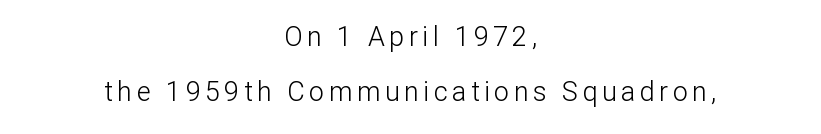
Q: Is the text bold? A: No.
Q: Is the text italic (slanted)? A: No, it is upright.
Q: Is the text underlined? A: No.
Q: How is the paragraph aligned? A: Centered.
Q: Is the spacing between lines tight, normal or loose? A: Loose.
